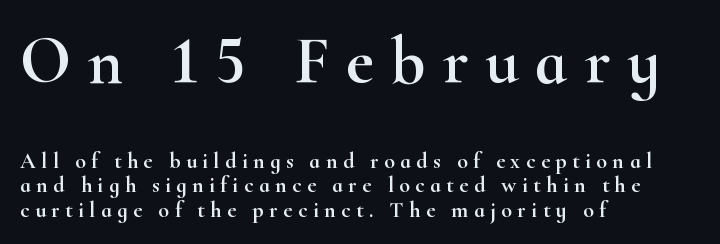
{"serif": "yes", "italic": "no", "width": "wide", "stroke_contrast": "high", "x_height": "small", "monospaced": "no", "underline": "no", "align": "left", "line_spacing": "tight", "line_spacing_ratio": 1.1, "letter_spacing": "wide", "letter_spacing_em": 0.25, "larger_block": "first", "size_ratio": 3.05, "glyph_px": 67}
